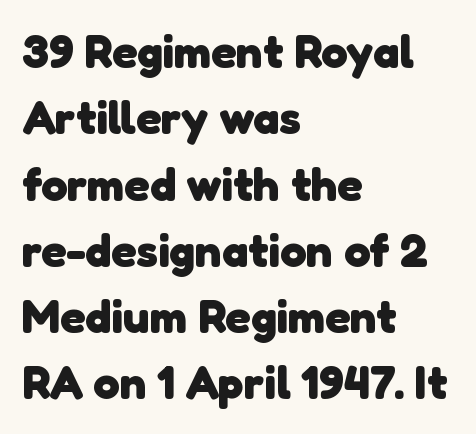
The image shows 47 px heavy sans-serif type; set left-aligned, normal line spacing (1.41x), normal letter spacing, not underlined; low stroke contrast and a medium x-height.
